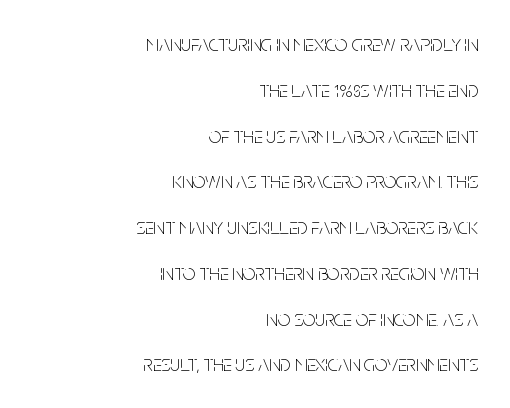
The image shows 22 px text type, upright; set right-aligned, loose line spacing (2.08x), normal letter spacing, not underlined.
